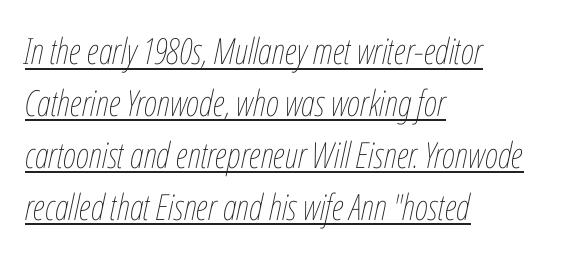
Alignment: flush left. Standard letterfit; no display-style spreading of the glyphs. Notice how descenders clear the ascenders below comfortably — that's standard leading. In terms of posture, this sample is oblique. The letters advance in unequal steps, a hallmark of proportional type. This sample carries an underscore along the baseline area.
